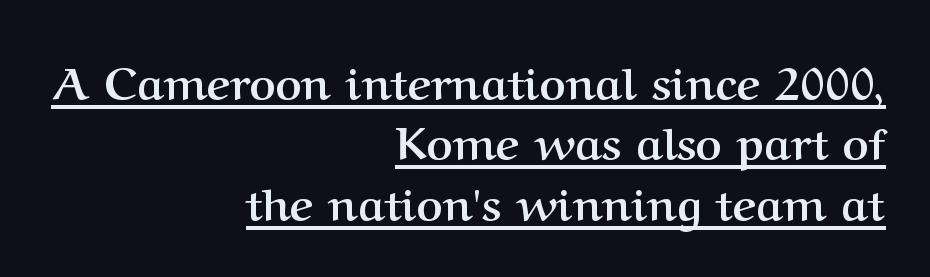
Q: Is the text bold? A: Yes.
Q: Is the text italic (slanted)? A: No, it is upright.
Q: Is the typeface a serif or a sans-serif typeface? A: Serif.
Q: Is the text underlined? A: Yes.
Q: How is the paragraph aligned? A: Right-aligned.
Q: Is the spacing between letters normal or unusually wide? A: Normal.
Q: Is the spacing between lines tight, normal or loose? A: Normal.
Q: Width (condensed, normal, or wide)? A: Normal.
Q: Stroke contrast? A: Medium.
Q: x-height? A: Medium.
Q: Monospaced? A: No.
